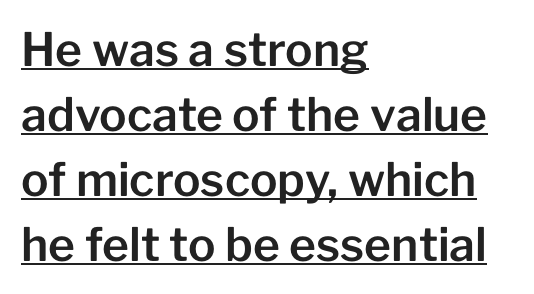
You can tell from the bare stems that sans-serif type was used. Quick note: interline space is typical. The passage is arranged the way most books set body copy — flush left. The rendering uses natural spacing where letterforms have individual widths. The line texture is even and compact thanks to regular tracking. Quick note: not italic, upright.
